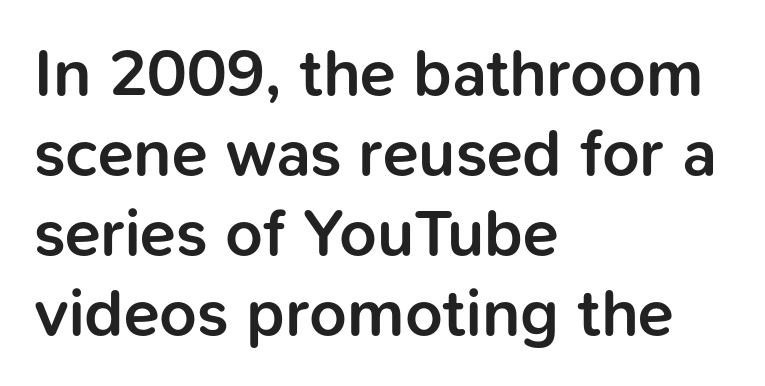
The image shows 66 px semibold sans-serif type, upright; set left-aligned, line spacing 1.21x, normal letter spacing, not underlined; low stroke contrast and a medium x-height.
